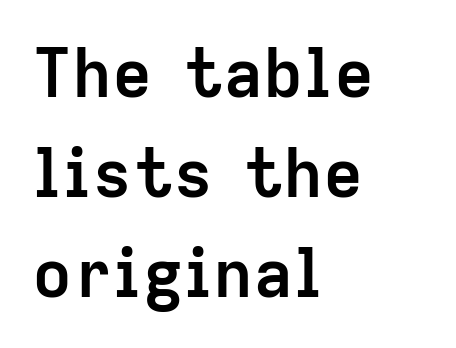
{"serif": "no", "italic": "no", "bold": "yes", "weight": "semibold", "width": "normal", "stroke_contrast": "low", "x_height": "medium", "monospaced": "no", "underline": "no", "align": "left", "line_spacing": "normal", "line_spacing_ratio": 1.49, "letter_spacing": "normal", "letter_spacing_em": 0.0, "glyph_px": 67}
